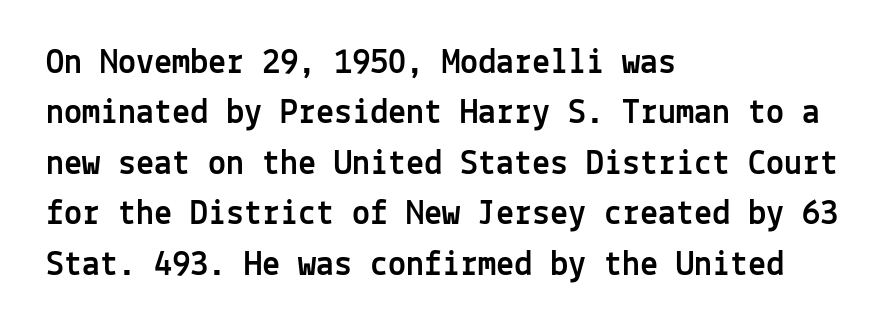
{"serif": "no", "italic": "no", "width": "normal", "x_height": "medium", "monospaced": "yes", "underline": "no", "align": "left", "line_spacing": "normal", "line_spacing_ratio": 1.4, "letter_spacing": "normal", "letter_spacing_em": 0.0, "glyph_px": 36}
